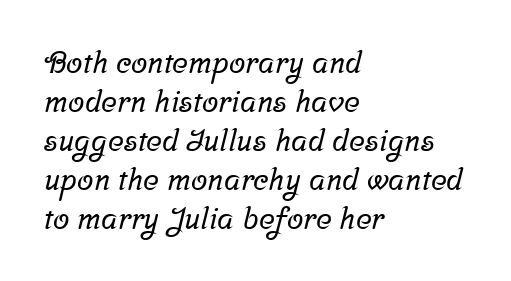
The image shows 30 px text type; set left-aligned, normal line spacing (1.3x), normal letter spacing, not underlined; low stroke contrast and a medium x-height.
